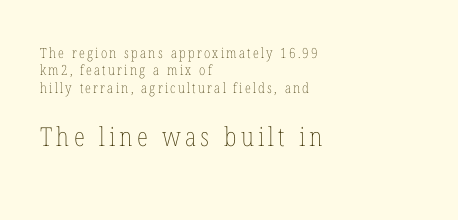
The image shows 26 px text type, upright; set left-aligned, normal line spacing (1.25x), not underlined; the second (bottom) block is 1.86x larger.
